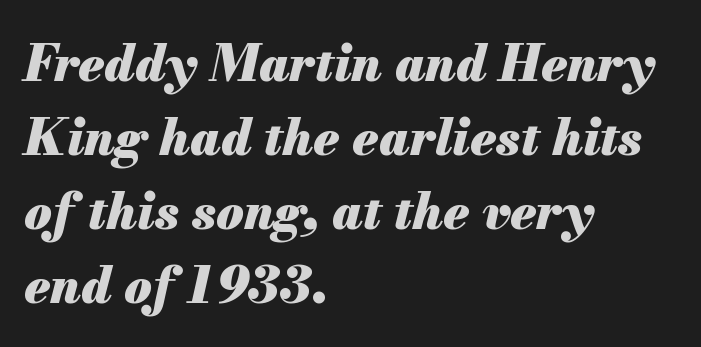
The image shows 50 px heavy type, italic (leaning right); set left-aligned, normal line spacing (1.48x), normal letter spacing, not underlined; medium stroke contrast and a small x-height.
